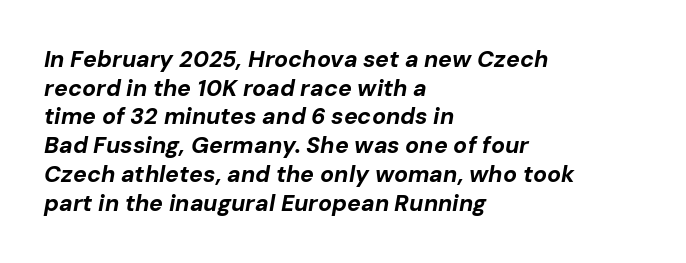
The passage shown is not underscored anywhere. Strokes here are thick enough to call this a true bold. Tracking here is standard; glyphs follow each other at the usual distance. Line starts are locked; line ends wander. This is oblique type, the kind used for emphasis or titles.
